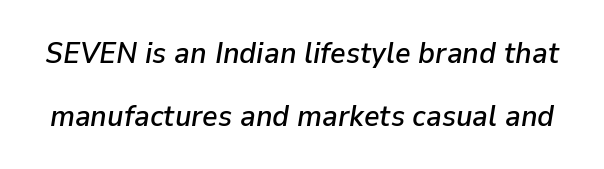
Q: Is the text italic (slanted)? A: Yes, it leans right by about 9 degrees.
Q: Is the text underlined? A: No.
Q: Is the spacing between letters normal or unusually wide? A: Normal.
Q: Is the spacing between lines tight, normal or loose? A: Loose.
Q: Width (condensed, normal, or wide)? A: Normal.
Q: Stroke contrast? A: Low.
Q: x-height? A: Medium.
Q: Monospaced? A: No.
